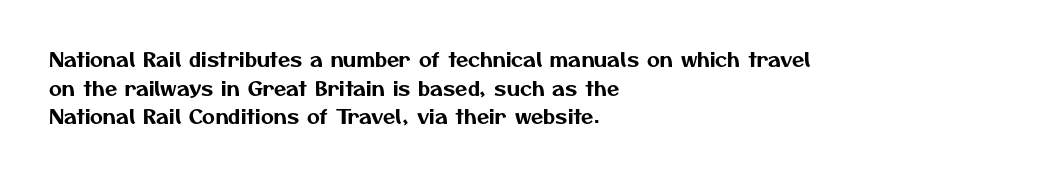
Teacher's note: observe the even left margin — that is flush-left alignment. The foot of each line stays bare and open. Horizontal bands of white between lines are of average thickness. No extra tracking has been applied to these lines.
